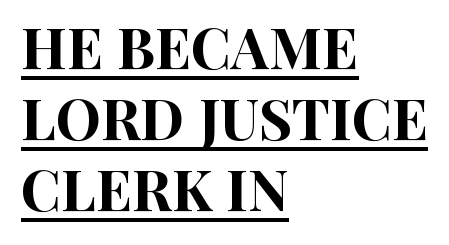
Q: Is the text italic (slanted)? A: No, it is upright.
Q: Is the typeface a serif or a sans-serif typeface? A: Sans-serif.
Q: Is the text underlined? A: Yes.
Q: How is the paragraph aligned? A: Left-aligned.
Q: Is the spacing between letters normal or unusually wide? A: Normal.
Q: Is the spacing between lines tight, normal or loose? A: Normal.
Q: Width (condensed, normal, or wide)? A: Condensed.
Q: Stroke contrast? A: High.
Q: x-height? A: Large.
Q: Monospaced? A: No.
